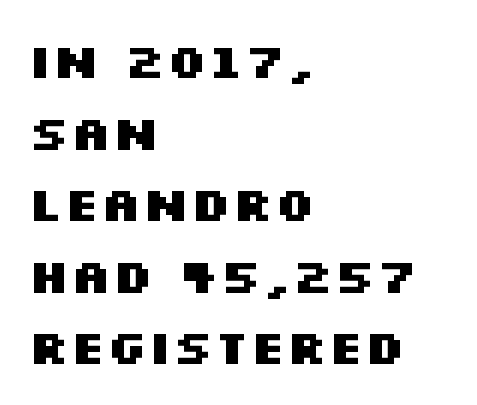
{"serif": "no", "italic": "no", "bold": "yes", "weight": "heavy", "width": "wide", "stroke_contrast": "medium", "x_height": "large", "monospaced": "no", "underline": "no", "align": "left", "line_spacing": "normal", "line_spacing_ratio": 1.49, "letter_spacing": "normal", "letter_spacing_em": 0.0, "glyph_px": 48}
